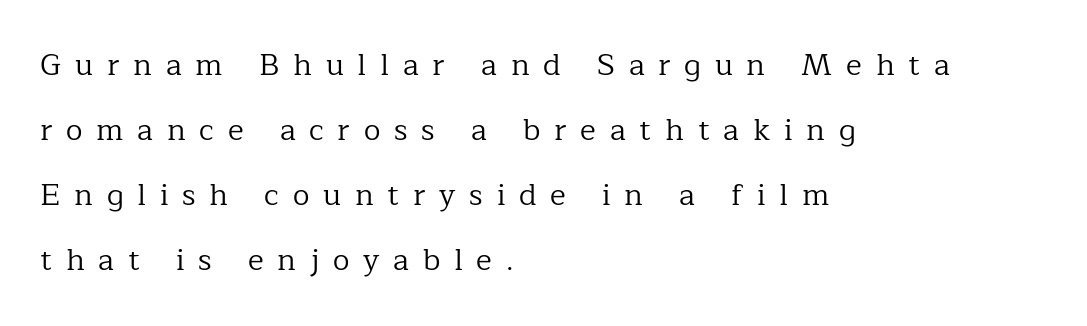
The image shows 30 px regular-weight serif type, upright; set left-aligned, loose line spacing (2.17x), unusually wide letter spacing (+0.46 em), not underlined; low stroke contrast and a medium x-height.
